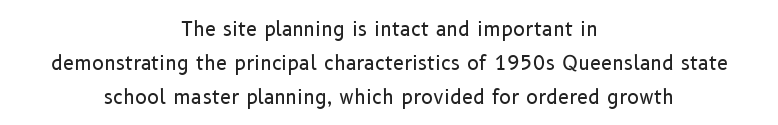
Standard letterfit; no display-style spreading of the glyphs. This rendering features lettering with no underline. Honestly, the row spacing looks completely unremarkable. Is the block centered? Yes — each line is placed symmetrically about the middle.
